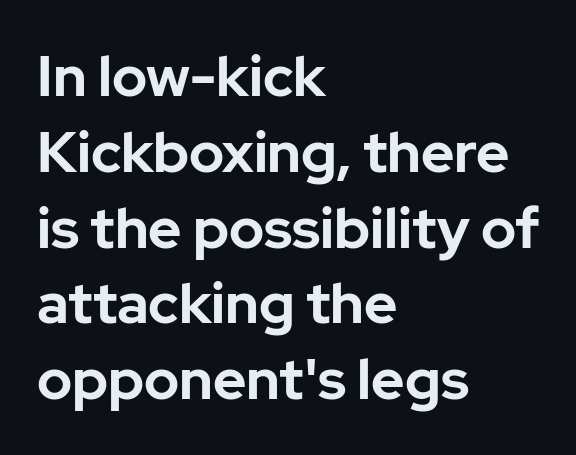
The image shows 57 px bold sans-serif type, upright; set left-aligned, normal line spacing (1.33x), normal letter spacing, not underlined; low stroke contrast and a medium x-height.
